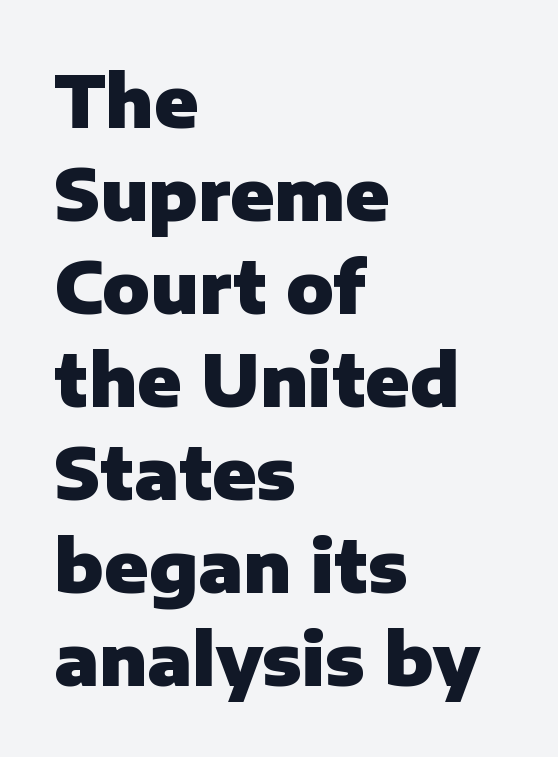
The image shows 71 px heavy sans-serif type, upright; set left-aligned, normal line spacing (1.31x), normal letter spacing, not underlined; low stroke contrast and a medium x-height.
